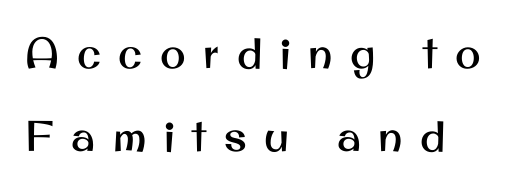
Descenders hang freely into open space. Varying glyph widths throughout — classic text-font behaviour. Whoever set this chose breathing room over compactness in the vertical rhythm. Display-style spreading of the glyphs; the letterfit is very open. If you drew a ruler down the left edge, every line would touch it. Quick note: not italic, upright.
